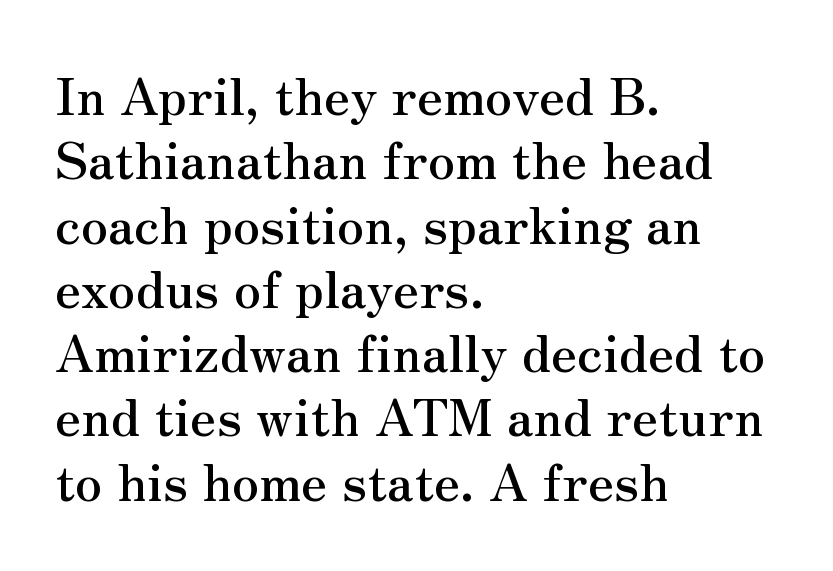
{"serif": "yes", "italic": "no", "width": "normal", "stroke_contrast": "medium", "x_height": "small", "monospaced": "no", "underline": "no", "align": "left", "line_spacing": "normal", "line_spacing_ratio": 1.26, "letter_spacing": "normal", "letter_spacing_em": 0.0, "glyph_px": 51}
